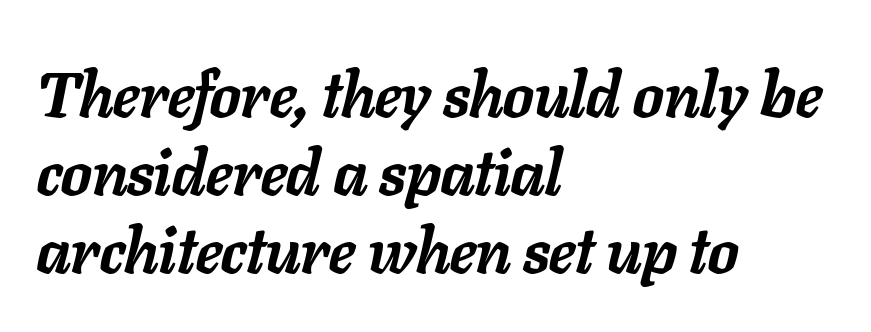
{"italic": "yes", "lean": "right", "slant_degrees": 11, "bold": "yes", "weight": "semibold", "width": "normal", "stroke_contrast": "low", "x_height": "medium", "monospaced": "no", "underline": "no", "align": "left", "line_spacing_ratio": 1.22, "letter_spacing": "normal", "letter_spacing_em": 0.0, "glyph_px": 64}
